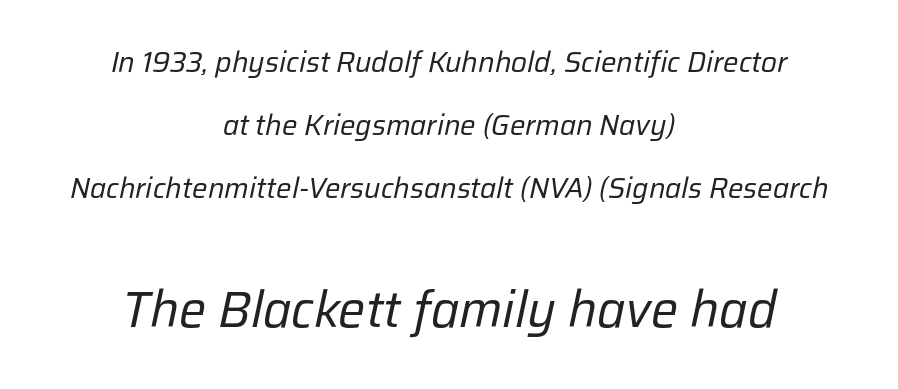
The image shows 51 px regular-weight type, italic (leaning right); set centered, loose line spacing (2.17x), normal letter spacing, not underlined; the second (bottom) block is 1.76x larger; low stroke contrast and a medium x-height.
